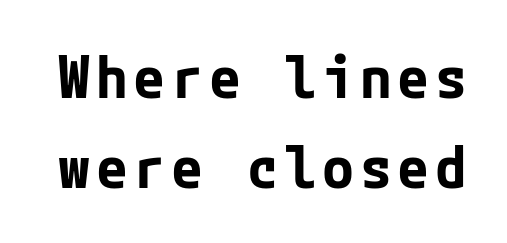
Q: Is the text bold? A: Yes.
Q: Is the text italic (slanted)? A: No, it is upright.
Q: Is the typeface a serif or a sans-serif typeface? A: Sans-serif.
Q: Is the text underlined? A: No.
Q: Is the spacing between lines tight, normal or loose? A: Normal.
Q: Width (condensed, normal, or wide)? A: Normal.
Q: Stroke contrast? A: Low.
Q: x-height? A: Medium.
